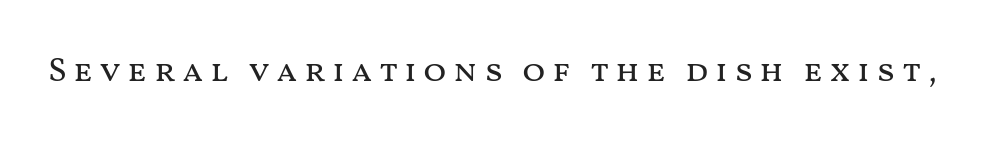
Nothing heavy about these letters — not bold at all. Check under the words: just untouched page. Every stem runs plumb, perpendicular to the baseline. Do the characters align in a grid? No, the font is proportional.
